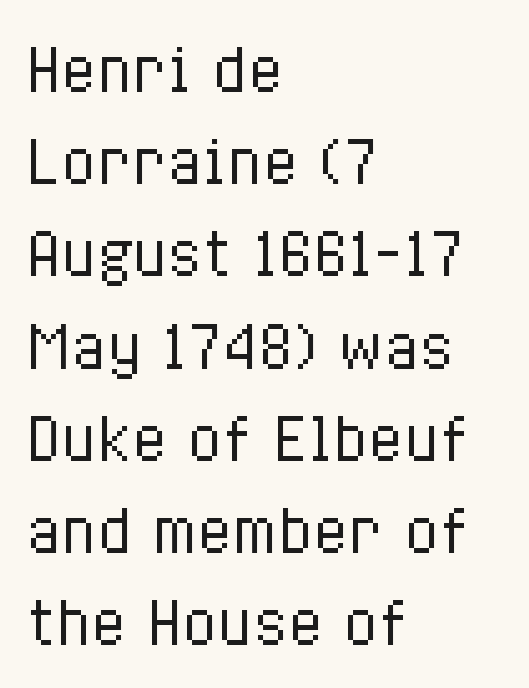
{"italic": "no", "bold": "no", "weight": "regular", "width": "condensed", "stroke_contrast": "low", "x_height": "medium", "monospaced": "no", "underline": "no", "align": "left", "line_spacing": "normal", "line_spacing_ratio": 1.59, "letter_spacing": "normal", "letter_spacing_em": 0.0, "glyph_px": 58}
